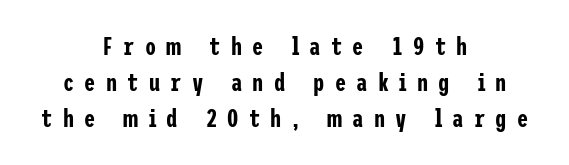
Honestly, the letter spacing is so wide it's the main thing you notice. Posture: vertical. Vertically, the passage feels balanced, rows spaced as you'd expect. Horizontal alignment here is central, giving a formal, balanced look. The space beneath each line is pristine and unruled.
